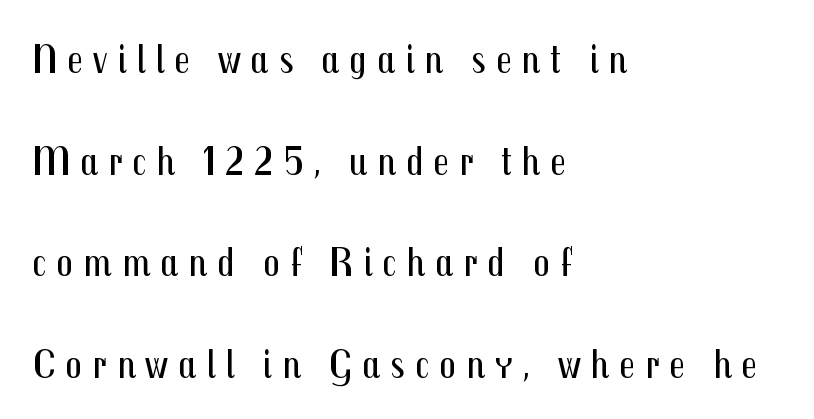
The line-height multiplier appears high, well above default. Type style note: lacks serifs. The face used here is proportionally spaced, like ordinary book or web type. The rag falls on the right side of this text block. The strip under each line holds only bare page. Notice how the stems are strictly vertical — no italics here.
